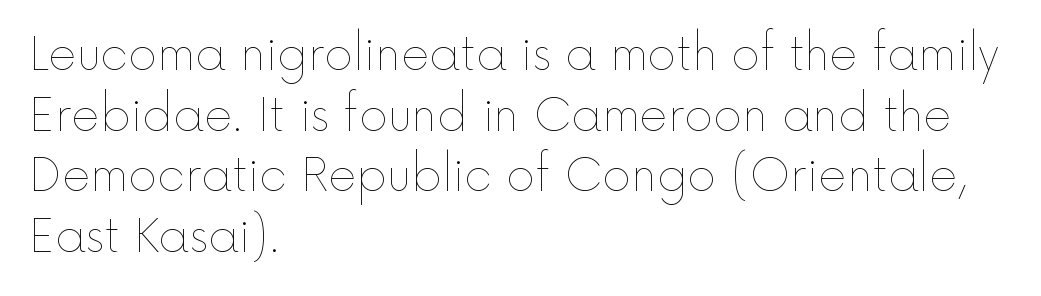
The image shows 44 px thin type, upright; set left-aligned, normal line spacing (1.38x), normal letter spacing, not underlined; a medium x-height.
